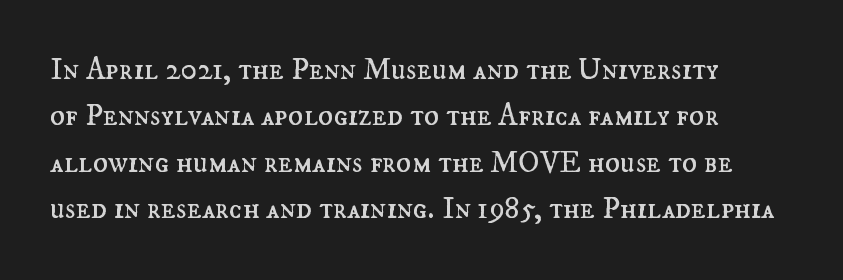
Q: Is the text bold? A: No.
Q: Is the text italic (slanted)? A: No, it is upright.
Q: Is the text underlined? A: No.
Q: Is the spacing between letters normal or unusually wide? A: Normal.
Q: Is the spacing between lines tight, normal or loose? A: Normal.
Q: Width (condensed, normal, or wide)? A: Normal.
Q: Stroke contrast? A: Medium.
Q: x-height? A: Small.
Q: Monospaced? A: No.
